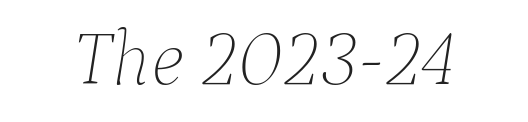
The image shows 77 px thin type, italic (leaning right); set normal letter spacing, not underlined; low stroke contrast and a medium x-height.
